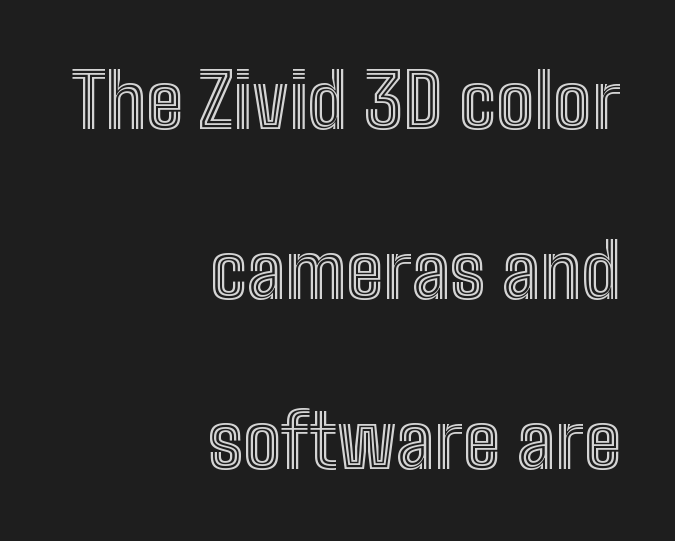
Look at the tracking — it's just the regular setting, nothing added. Rendered with straight, roman letterforms. Only glyphs here, with clear space below each row. Does the copy run flush right? Yes — the right margin is perfectly even.
